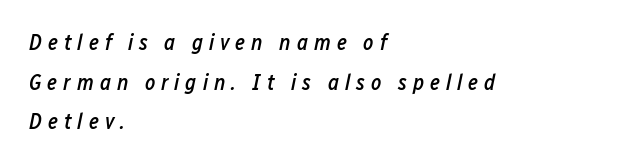
The gaps between neighbouring characters are conspicuously large. Stems and bowls a touch heavier than normal — semibold. Casual observation: everything's shoved over to the left. The specimen reads as italic at a glance. Quick note: underline off.
